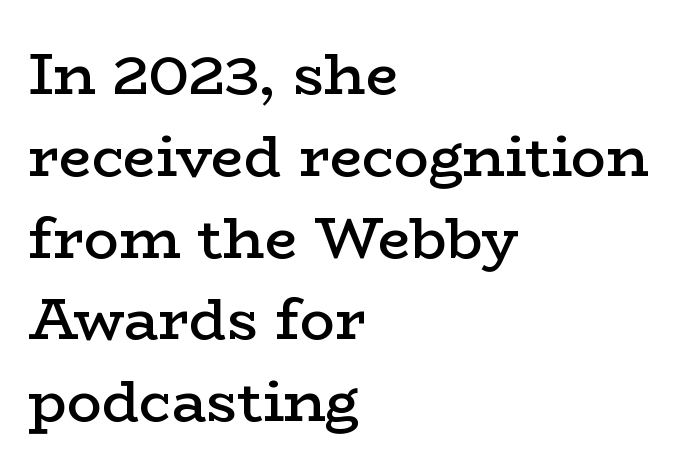
{"serif": "yes", "italic": "no", "bold": "semi", "weight": "semibold", "width": "wide", "stroke_contrast": "low", "x_height": "medium", "monospaced": "no", "underline": "no", "align": "left", "line_spacing": "normal", "line_spacing_ratio": 1.41, "letter_spacing": "normal", "letter_spacing_em": 0.0, "glyph_px": 58}
